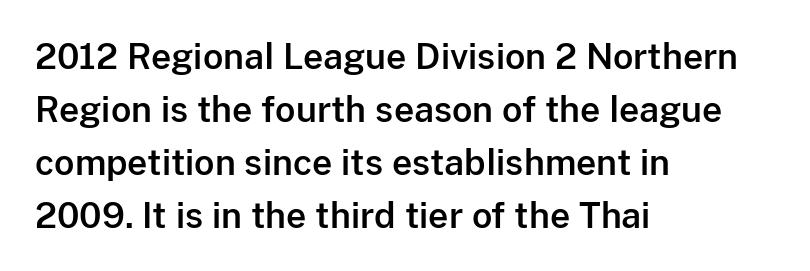
{"serif": "no", "italic": "no", "width": "normal", "stroke_contrast": "low", "x_height": "medium", "monospaced": "no", "underline": "no", "align": "left", "line_spacing": "normal", "line_spacing_ratio": 1.51, "letter_spacing": "normal", "letter_spacing_em": 0.0, "glyph_px": 35}
